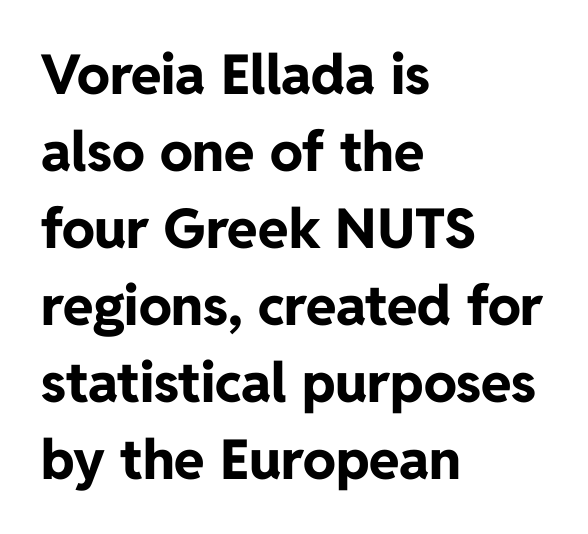
Q: Is the text bold? A: Yes.
Q: Is the text italic (slanted)? A: No, it is upright.
Q: Is the typeface a serif or a sans-serif typeface? A: Sans-serif.
Q: Is the text underlined? A: No.
Q: How is the paragraph aligned? A: Left-aligned.
Q: Is the spacing between letters normal or unusually wide? A: Normal.
Q: Is the spacing between lines tight, normal or loose? A: Normal.
Q: Width (condensed, normal, or wide)? A: Normal.
Q: Stroke contrast? A: Low.
Q: x-height? A: Medium.
Q: Monospaced? A: No.
